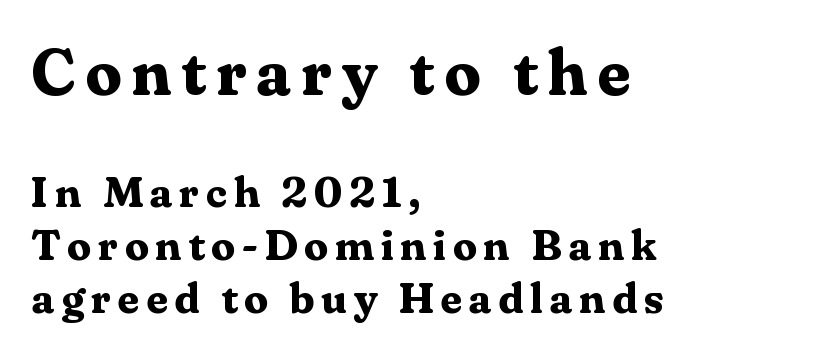
Little horizontal feet cap the strokes, marking this as serif type. The rendering shrinks the type as you move from the upper chunk to the lower. Words float on clear page, feet unadorned. Ordinary non-slanted type is in use. Do the characters align in a grid? No, the font is proportional.
